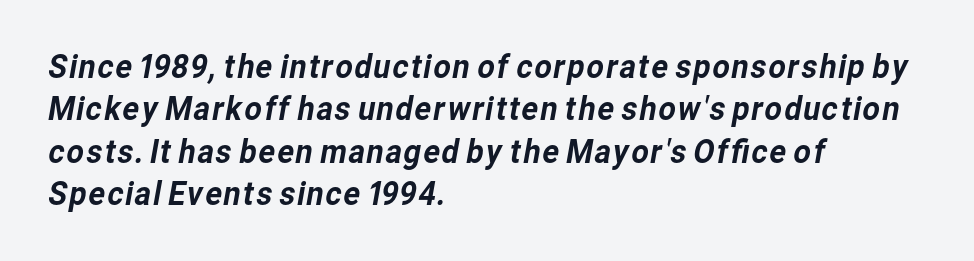
Regarding leading, the lines here are spaced in the standard way. The lines are quadded left. The string is rendered with underlining switched off. Observe the absence of serifs on each vertical stroke in this sample. The letters advance in unequal steps, a hallmark of proportional type. Caption: standard tracking, unaltered.
